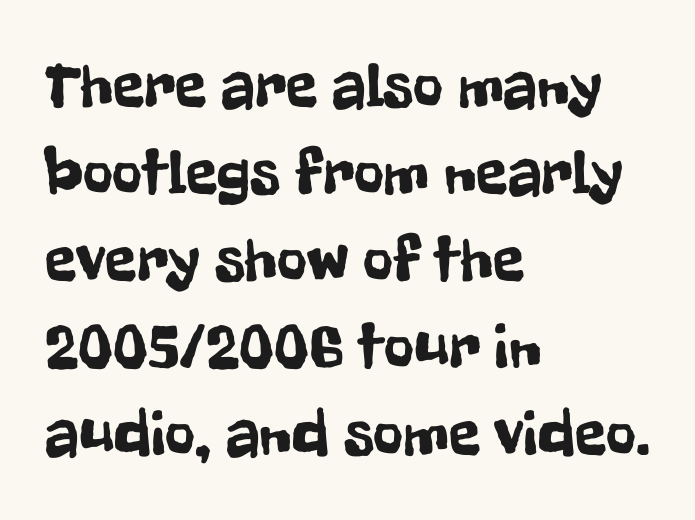
Evenly set lines give the paragraph a standard silhouette. The specimen reads as upright at a glance. Has an underline been added? It has not. The line texture is even and compact thanks to regular tracking. Typeset ragged right — the left edge is the straight one.
